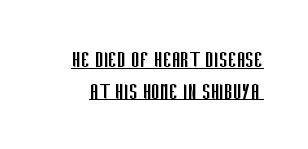
The image shows 26 px text type, upright; set line spacing 1.22x, normal letter spacing, underlined.
